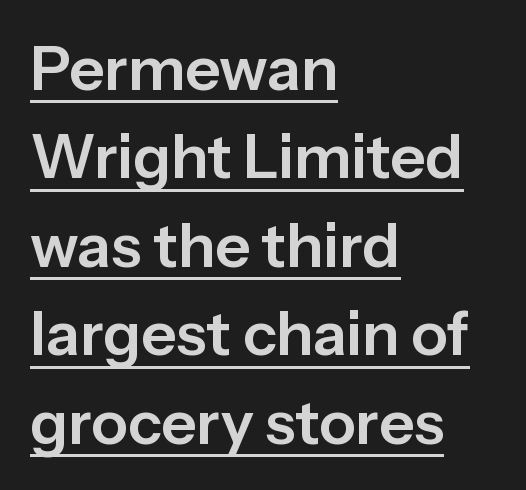
Q: Is the text italic (slanted)? A: No, it is upright.
Q: Is the typeface a serif or a sans-serif typeface? A: Sans-serif.
Q: Is the text underlined? A: Yes.
Q: How is the paragraph aligned? A: Left-aligned.
Q: Is the spacing between letters normal or unusually wide? A: Normal.
Q: Is the spacing between lines tight, normal or loose? A: Normal.
Q: Width (condensed, normal, or wide)? A: Normal.
Q: Stroke contrast? A: Low.
Q: x-height? A: Medium.
Q: Monospaced? A: No.
